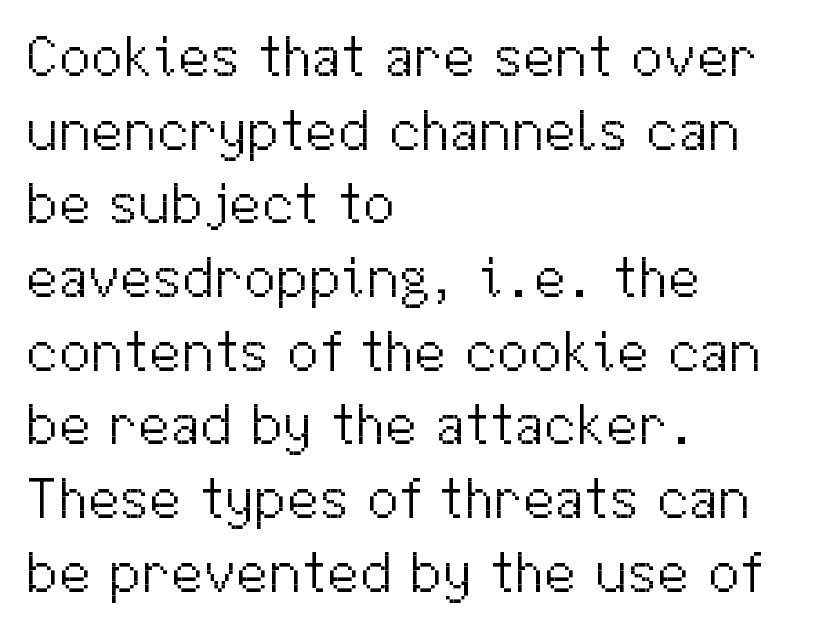
The specimen reads as upright at a glance. The glyphs are unaccompanied by any horizontal stroke below them. Is the letter spacing exaggerated? No — it looks like the ordinary default. Proportional: the letters do not fall into vertical columns.
